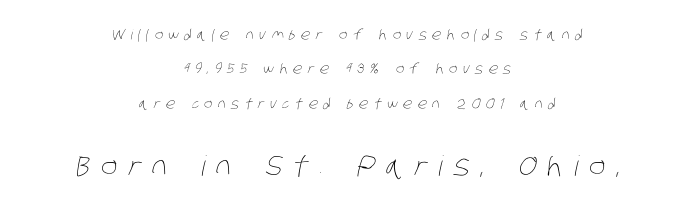
Q: Is the text bold? A: No.
Q: Is the text underlined? A: No.
Q: How is the paragraph aligned? A: Centered.
Q: Is the spacing between letters normal or unusually wide? A: Unusually wide.
Q: Is the spacing between lines tight, normal or loose? A: Loose.
Q: Which block of text is set in a larger size, the first (top) or the second (bottom)? A: The second (bottom) one.
Q: Width (condensed, normal, or wide)? A: Condensed.
Q: Stroke contrast? A: Low.
Q: x-height? A: Large.
Q: Monospaced? A: No.
